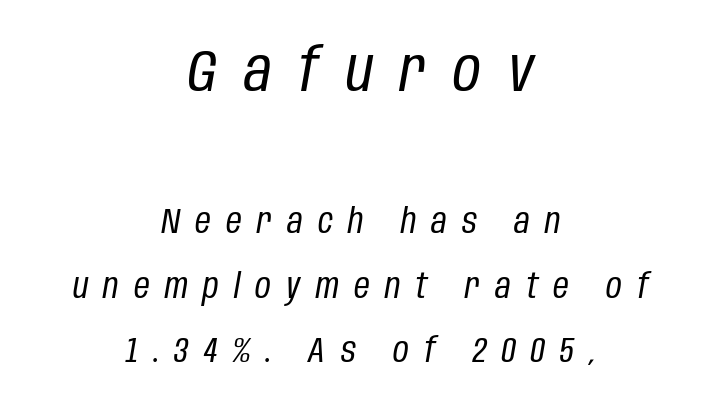
Someone cranked the tracking dial way up on this one. The lines in this sample share a center point and differ in where they start and stop. Caption: upper text group enlarged, lower text group reduced. Unmarked baselines from the first word to the last.
